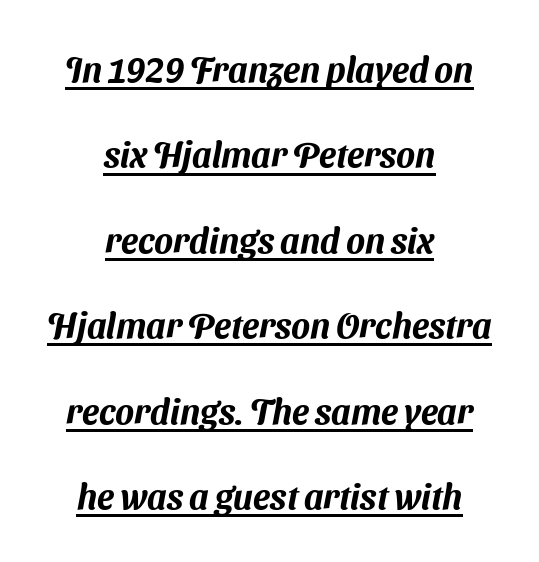
Is the letter spacing exaggerated? No — it looks like the ordinary default. The letters advance in unequal steps, a hallmark of proportional type. Baseline-to-baseline distance is far greater than the letter height. Look at the bottom of the vertical strokes: they stop flat, with no serifs. The string is rendered with underlining switched on. Typeset on center — no edge is straight.
